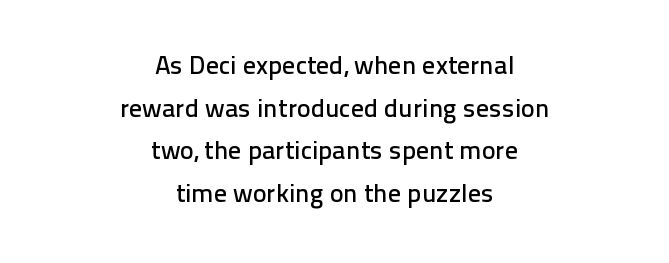
Beneath every word, the page is bare. Where is the straight margin? There isn't one; the lines are centered. Glyph-to-glyph distance matches everyday printed text. Baseline-to-baseline distance is the conventional proportion of letter height. This is roman type, the default non-slanted kind.
